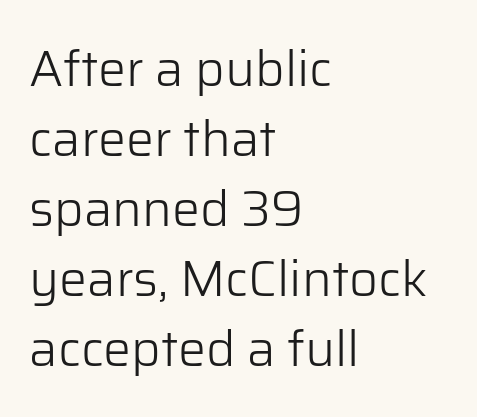
The image shows 50 px light sans-serif type, upright; set left-aligned, normal line spacing (1.4x), normal letter spacing, not underlined; low stroke contrast and a medium x-height.
